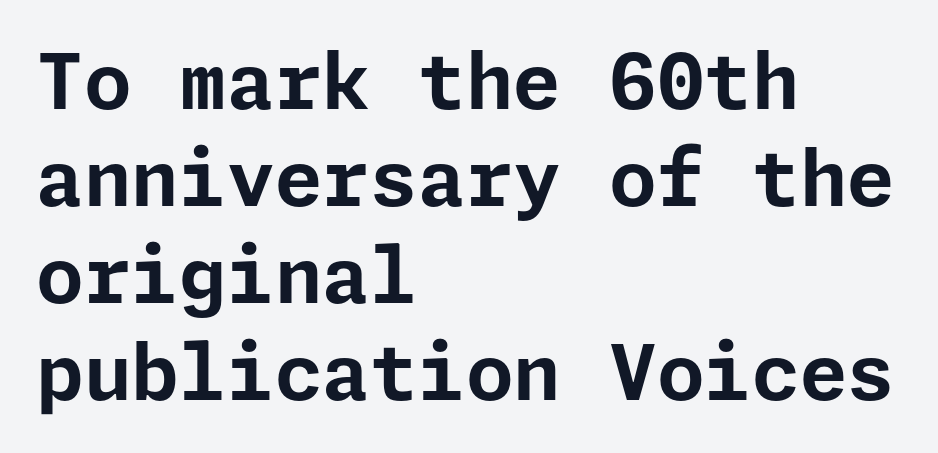
Q: Is the text bold? A: Yes.
Q: Is the text italic (slanted)? A: No, it is upright.
Q: Is the typeface a serif or a sans-serif typeface? A: Sans-serif.
Q: Is the text underlined? A: No.
Q: How is the paragraph aligned? A: Left-aligned.
Q: Is the spacing between letters normal or unusually wide? A: Normal.
Q: Is the spacing between lines tight, normal or loose? A: Normal.
Q: Width (condensed, normal, or wide)? A: Normal.
Q: Stroke contrast? A: Low.
Q: x-height? A: Medium.
